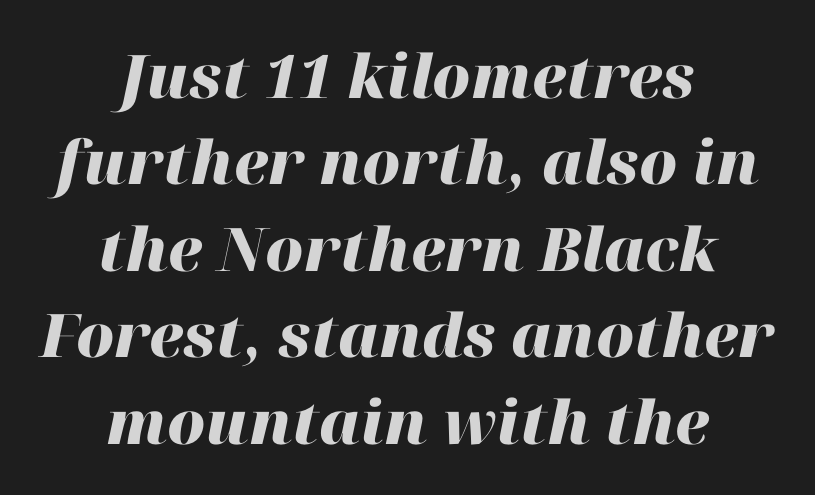
The image shows 60 px heavy type, italic (leaning right); set centered, normal line spacing (1.44x), normal letter spacing, not underlined; high stroke contrast and a medium x-height.
